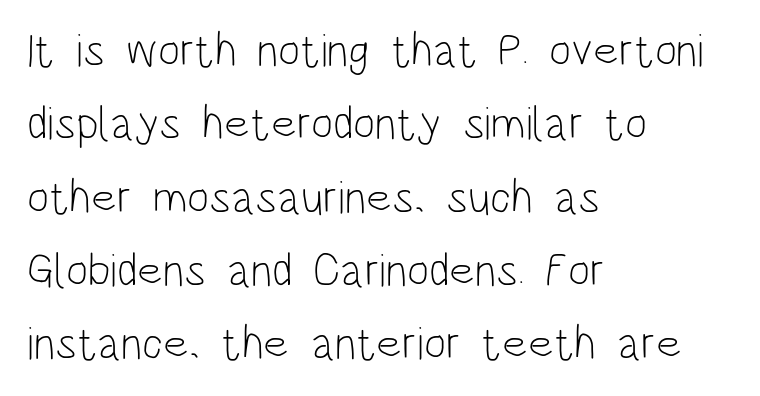
{"serif": "no", "italic": "no", "bold": "no", "weight": "light", "width": "condensed", "stroke_contrast": "low", "x_height": "large", "monospaced": "no", "underline": "no", "align": "left", "line_spacing": "normal", "line_spacing_ratio": 1.56, "letter_spacing": "normal", "letter_spacing_em": 0.0, "glyph_px": 47}
